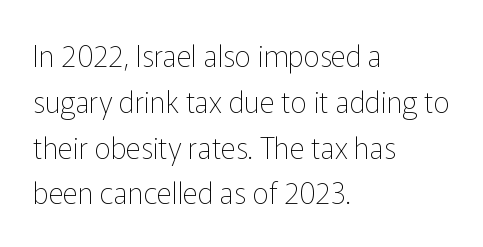
The image shows 29 px thin sans-serif type, upright; set left-aligned, normal line spacing (1.58x), normal letter spacing, not underlined; low stroke contrast and a medium x-height.
